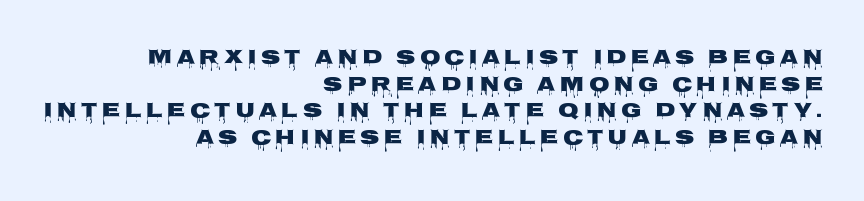
The image shows 21 px bold type, upright; set right-aligned, normal line spacing (1.27x), unusually wide letter spacing (+0.2 em), not underlined.
